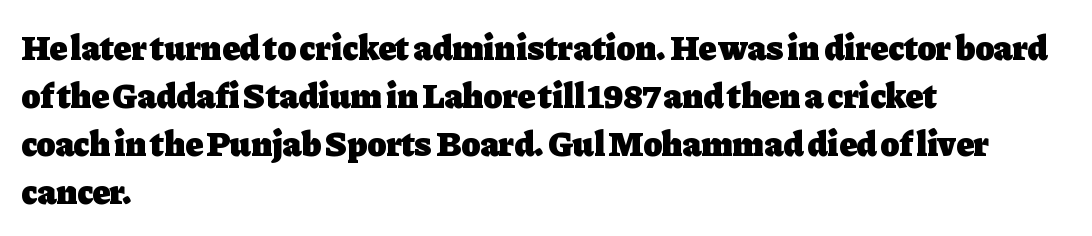
The image shows 35 px heavy serif type, upright; set left-aligned, normal line spacing (1.37x), normal letter spacing, not underlined; low stroke contrast and a medium x-height.
